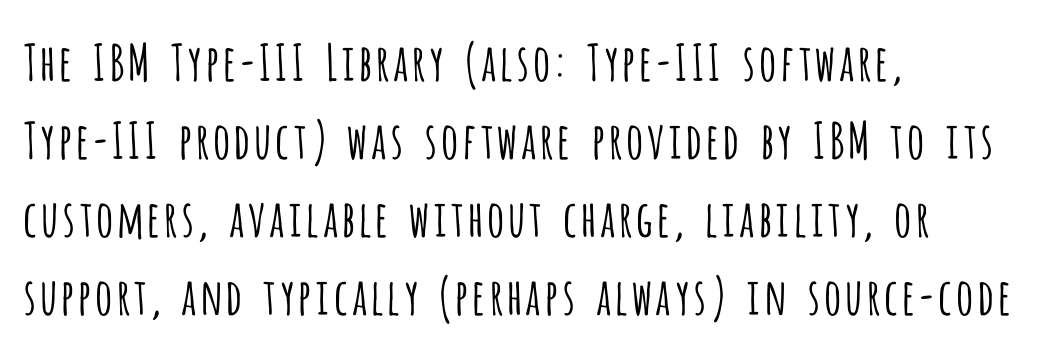
The image shows 50 px light, condensed sans-serif type, upright; set left-aligned, normal line spacing (1.56x), normal letter spacing, not underlined; low stroke contrast and a large x-height.
